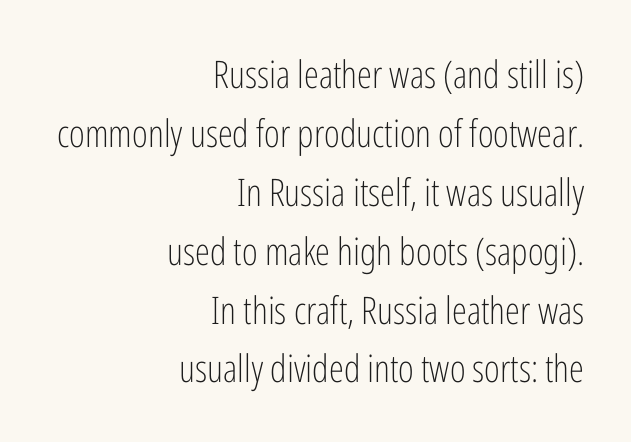
{"serif": "no", "italic": "no", "bold": "no", "weight": "light", "width": "condensed", "stroke_contrast": "low", "x_height": "medium", "monospaced": "no", "underline": "no", "align": "right", "line_spacing": "normal", "line_spacing_ratio": 1.55, "letter_spacing": "normal", "letter_spacing_em": 0.0, "glyph_px": 38}
